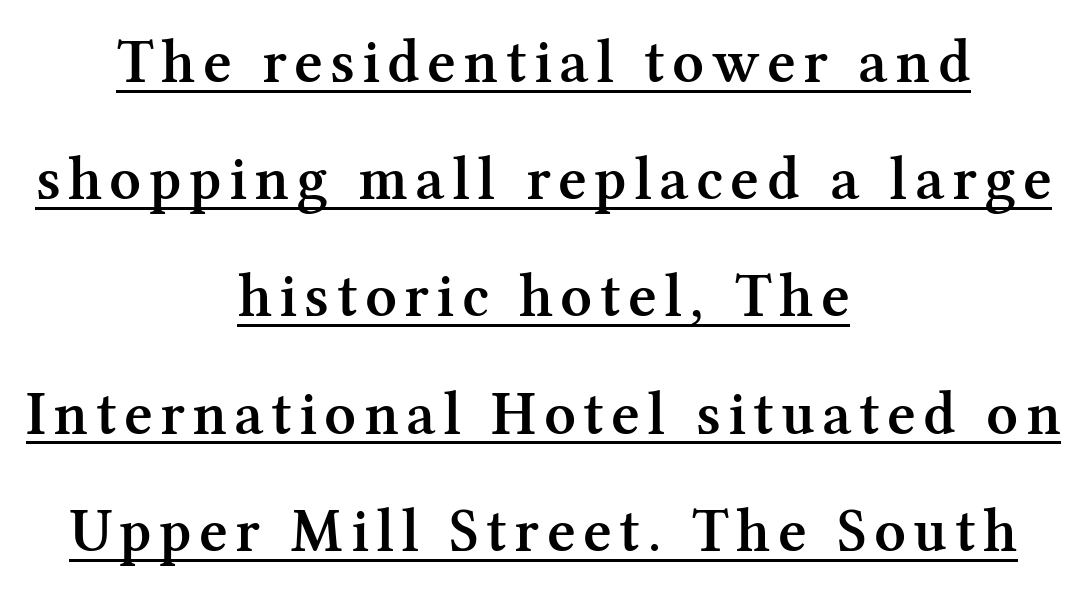
{"serif": "yes", "italic": "no", "bold": "semi", "weight": "semibold", "width": "normal", "stroke_contrast": "medium", "x_height": "medium", "monospaced": "no", "underline": "yes", "align": "center", "line_spacing_ratio": 1.89, "glyph_px": 62}
